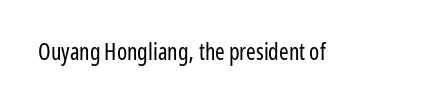
The image shows 23 px text type, upright; set normal letter spacing, not underlined.
